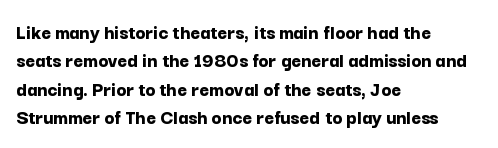
The image shows 21 px bold type, upright; set left-aligned, normal line spacing (1.35x), normal letter spacing, not underlined.
